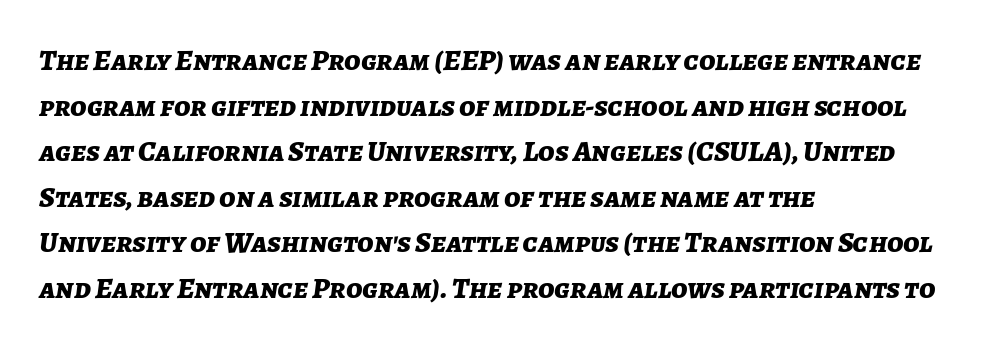
{"italic": "yes", "lean": "right", "slant_degrees": 7, "bold": "yes", "weight": "bold", "width": "normal", "stroke_contrast": "low", "x_height": "medium", "monospaced": "no", "underline": "no", "align": "left", "line_spacing": "normal", "line_spacing_ratio": 1.52, "letter_spacing": "normal", "letter_spacing_em": 0.0, "glyph_px": 30}
